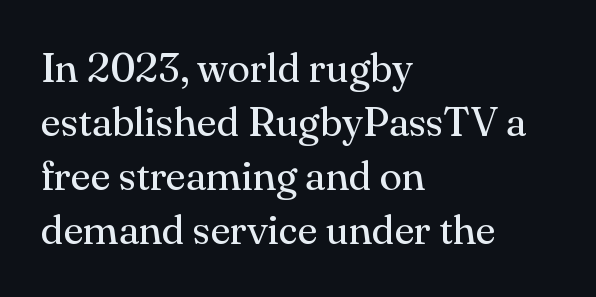
The image shows 41 px regular-weight serif type, upright; set left-aligned, normal line spacing (1.32x), normal letter spacing, not underlined; medium stroke contrast and a small x-height.
